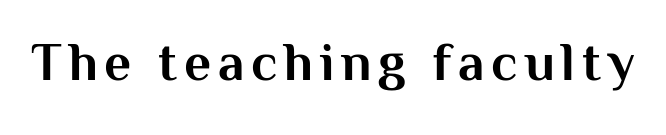
The specimen reads as upright at a glance. Typesetter's note: full bold, strokes at maximum text heaviness. Character widths vary here, with narrow letters taking less room than wide ones. The gap between lines stays unmarked. The font family rendered here belongs to the sans-serif group.
